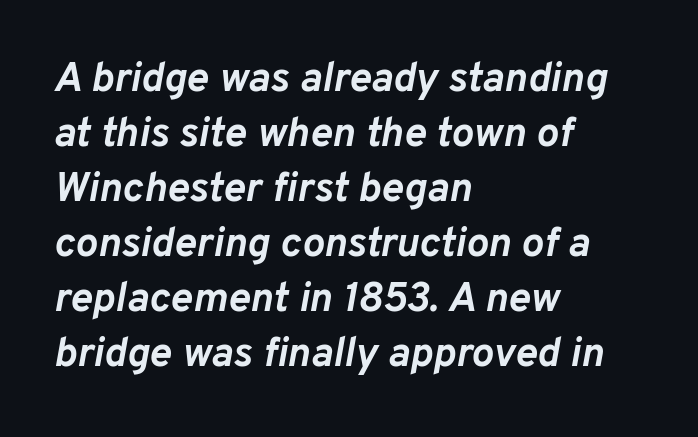
{"italic": "yes", "lean": "right", "slant_degrees": 10, "bold": "yes", "weight": "semibold", "width": "normal", "stroke_contrast": "low", "x_height": "medium", "monospaced": "no", "underline": "no", "align": "left", "line_spacing": "normal", "line_spacing_ratio": 1.31, "letter_spacing": "normal", "letter_spacing_em": 0.0, "glyph_px": 42}
